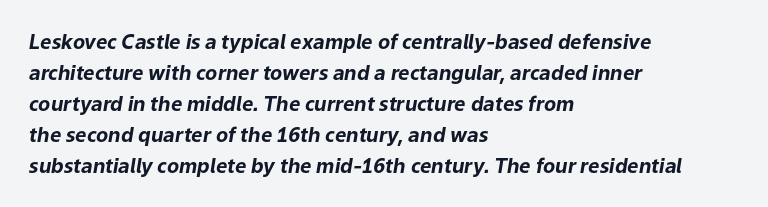
The image shows 20 px bold type, italic (leaning right); set left-aligned, normal line spacing (1.55x), normal letter spacing, not underlined.
